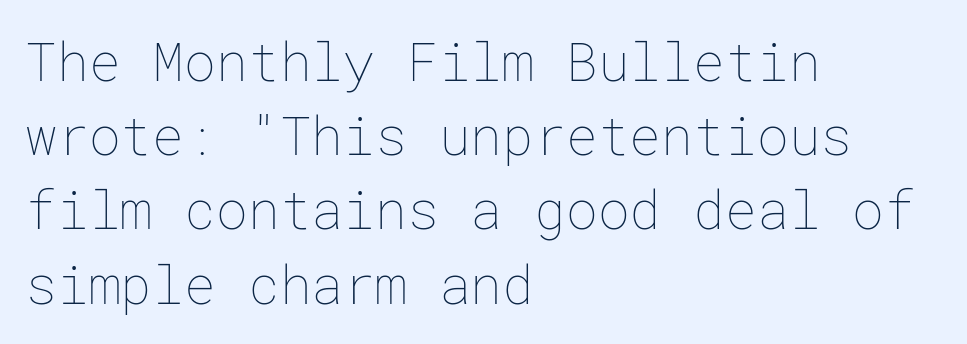
Q: Is the text bold? A: No.
Q: Is the text italic (slanted)? A: No, it is upright.
Q: Is the text underlined? A: No.
Q: How is the paragraph aligned? A: Left-aligned.
Q: Is the spacing between letters normal or unusually wide? A: Normal.
Q: Is the spacing between lines tight, normal or loose? A: Normal.
Q: Width (condensed, normal, or wide)? A: Normal.
Q: Stroke contrast? A: Low.
Q: x-height? A: Medium.
